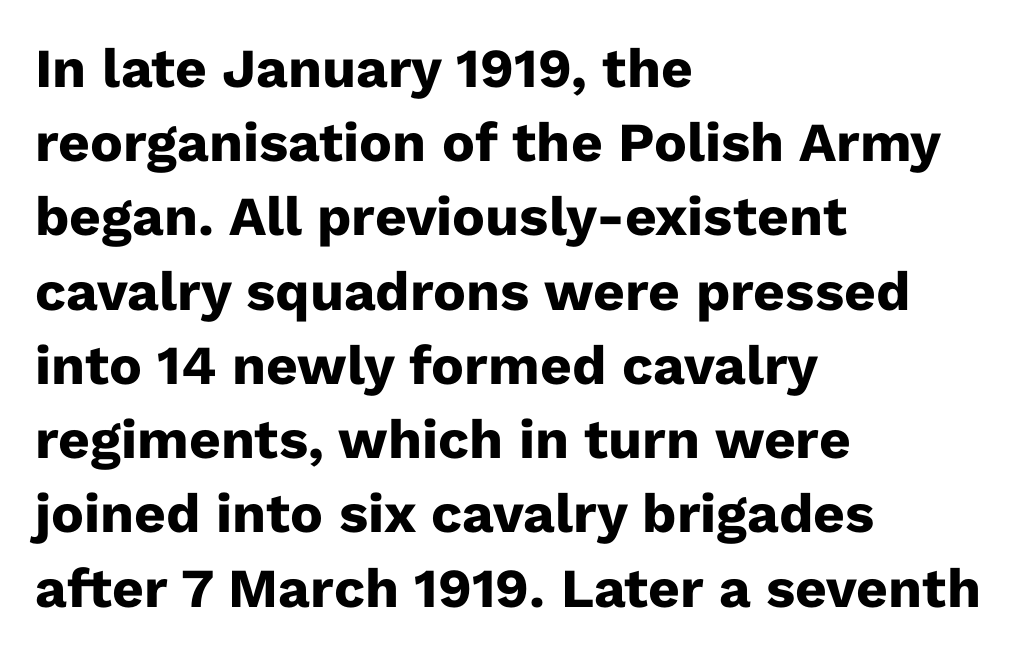
The image shows 55 px heavy sans-serif type, upright; set left-aligned, normal line spacing (1.35x), normal letter spacing, not underlined; low stroke contrast and a medium x-height.
